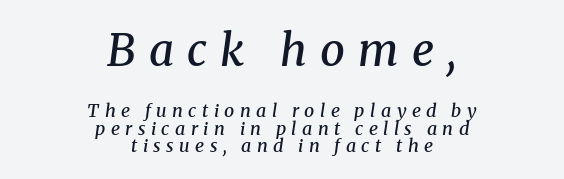
The image shows 44 px semibold serif type, italic (leaning right); set centered, tight line spacing (0.96x), unusually wide letter spacing (+0.3 em), not underlined; the first (top) block is 2.44x larger; medium stroke contrast and a medium x-height.
